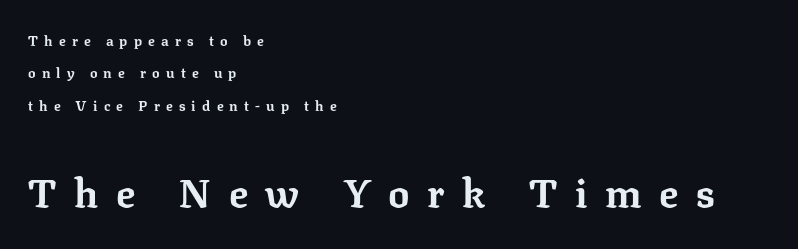
The image shows 40 px bold serif type, upright; set left-aligned, loose line spacing (2.32x), unusually wide letter spacing (+0.44 em), not underlined; the second (bottom) block is 2.86x larger; low stroke contrast and a medium x-height.
